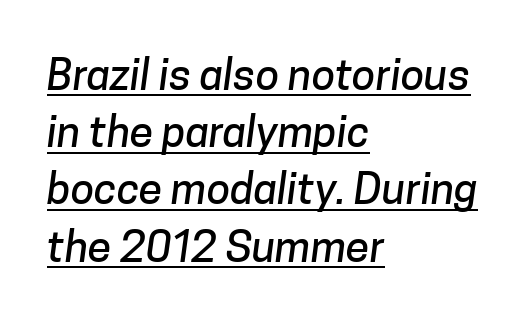
The image shows 43 px sans-serif type; set left-aligned, normal line spacing (1.33x), normal letter spacing, underlined; low stroke contrast and a medium x-height.
